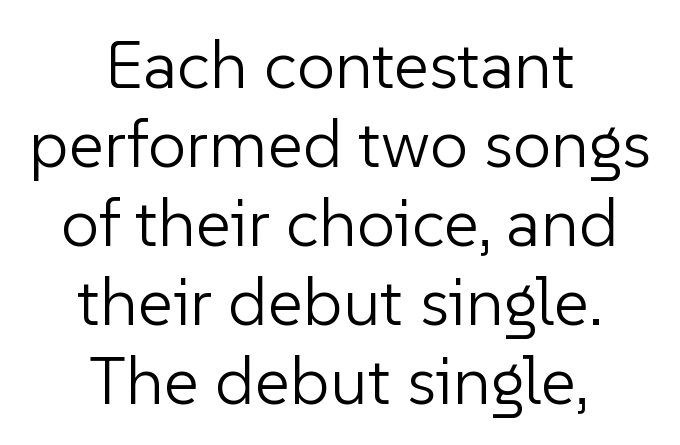
The image shows 68 px light sans-serif type, upright; set centered, line spacing 1.16x, normal letter spacing, not underlined; low stroke contrast and a medium x-height.
